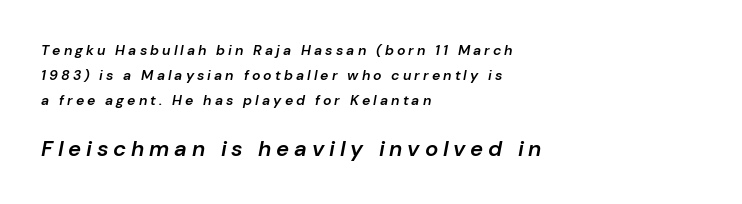
Small over large — that's the arrangement of the two blocks here. When letters slant like this, we call the style italic. How are the letters spaced? Widely, with obvious added tracking. Decoration check: the copy has no underline. Line beginnings align vertically; line endings do not. Does the weight exceed regular? Yes, but only to semibold.
